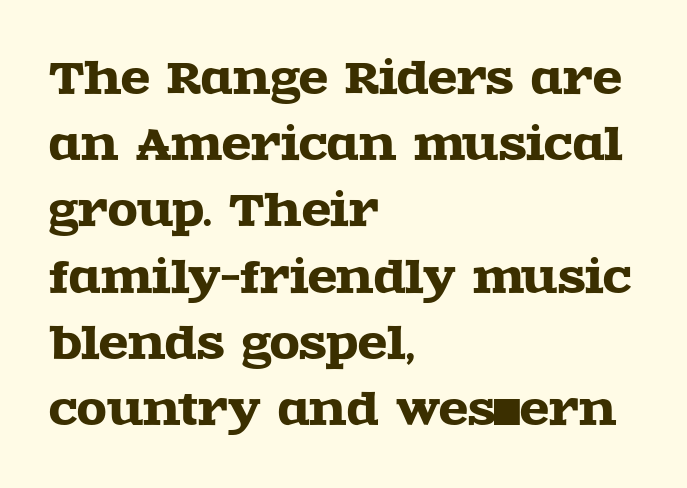
Q: Is the text italic (slanted)? A: No, it is upright.
Q: Is the typeface a serif or a sans-serif typeface? A: Serif.
Q: Is the text underlined? A: No.
Q: How is the paragraph aligned? A: Left-aligned.
Q: Is the spacing between letters normal or unusually wide? A: Normal.
Q: Is the spacing between lines tight, normal or loose? A: Normal.
Q: Width (condensed, normal, or wide)? A: Wide.
Q: x-height? A: Large.
Q: Monospaced? A: No.
